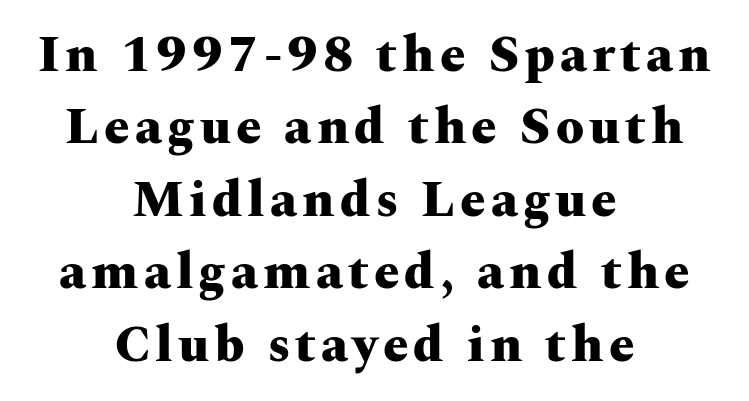
Q: Is the text bold? A: Yes.
Q: Is the text italic (slanted)? A: No, it is upright.
Q: Is the typeface a serif or a sans-serif typeface? A: Serif.
Q: Is the text underlined? A: No.
Q: How is the paragraph aligned? A: Centered.
Q: Is the spacing between lines tight, normal or loose? A: Normal.
Q: Width (condensed, normal, or wide)? A: Wide.
Q: Stroke contrast? A: Medium.
Q: x-height? A: Medium.
Q: Monospaced? A: No.
